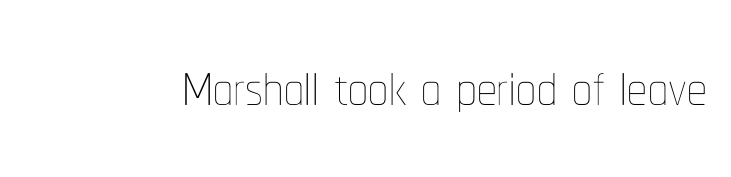
You can tell it's not italic because the verticals are truly vertical. Nothing heavy about these letters — not bold at all. The words here are not underlined. These lines are rendered in a variable-pitch font. Nobody touched the tracking dial on this one.
